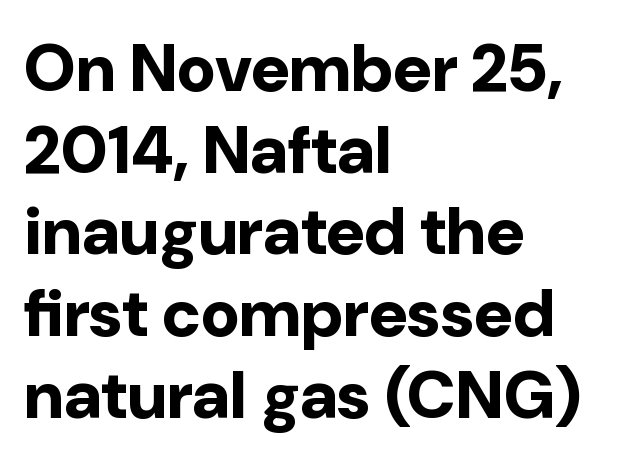
It's the straight-up-and-down kind of type. Do the characters align in a grid? No, the font is proportional. Line beginnings align vertically; line endings do not. Serif or sans? Sans — the stroke terminals are bare.
